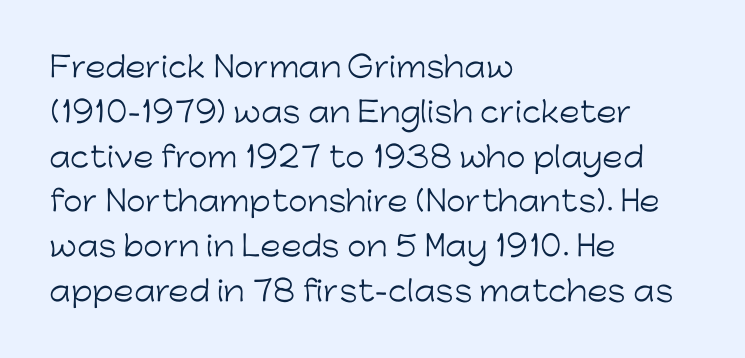
{"serif": "no", "italic": "no", "bold": "no", "weight": "light", "width": "normal", "stroke_contrast": "low", "x_height": "medium", "monospaced": "no", "underline": "no", "align": "left", "line_spacing": "normal", "line_spacing_ratio": 1.6, "letter_spacing": "normal", "letter_spacing_em": 0.0, "glyph_px": 28}
